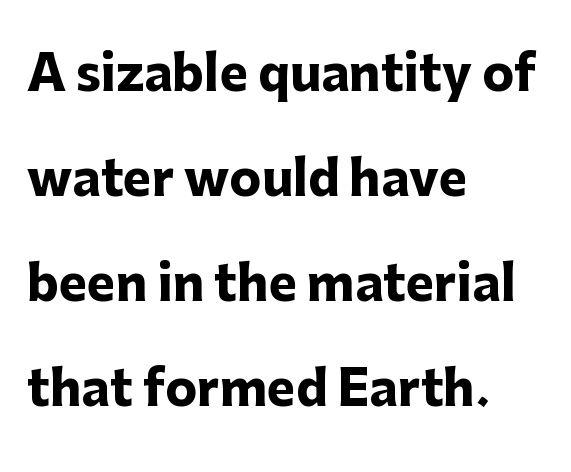
The image shows 48 px heavy sans-serif type, upright; set left-aligned, loose line spacing (2.19x), normal letter spacing, not underlined; low stroke contrast and a medium x-height.
